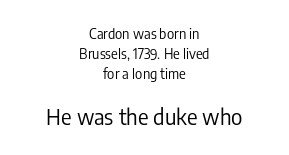
{"italic": "no", "bold": "no", "underline": "no", "align": "center", "line_spacing": "normal", "line_spacing_ratio": 1.44, "letter_spacing": "normal", "letter_spacing_em": 0.0, "larger_block": "second", "size_ratio": 1.57, "glyph_px": 22}
